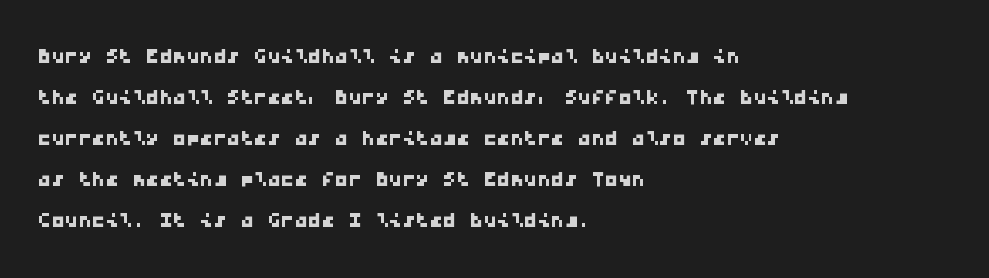
The paragraph has a hard left edge and a soft right edge. The leading is moderate, giving the passage an even texture. Has an underline been added? It has not. The line texture is even and compact thanks to regular tracking.
